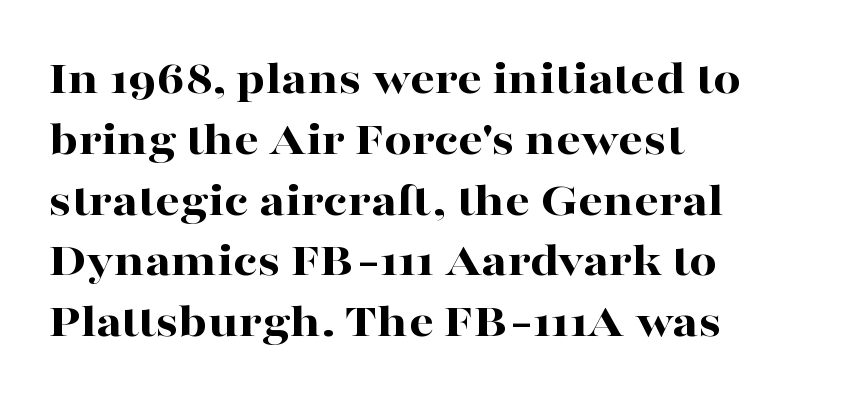
The words here are not underlined. The line texture is even and compact thanks to regular tracking. Stroke thickness is high; the sample reads as a true bold. The lines are quadded left. Each letter keeps its own natural width here, so spacing adapts to shape.
